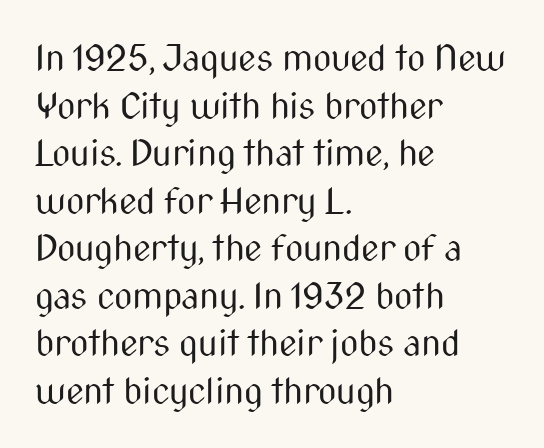
The setting favours the left margin, as ordinary paragraphs usually do. Note the varied advance widths — an 'i' is clearly narrower than an 'm'. The typeface has the unassuming heft of standard copy or less. The letters stand straight up with perfectly vertical stems. Successive baselines arrive at the customary interval. Words float on clear page, feet unadorned.
